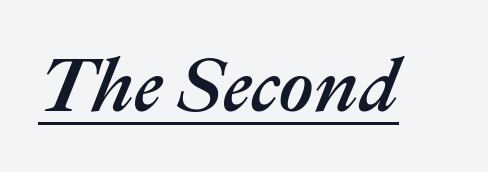
The image shows 76 px text type, italic (leaning right); set normal letter spacing, underlined; medium stroke contrast and a medium x-height.
